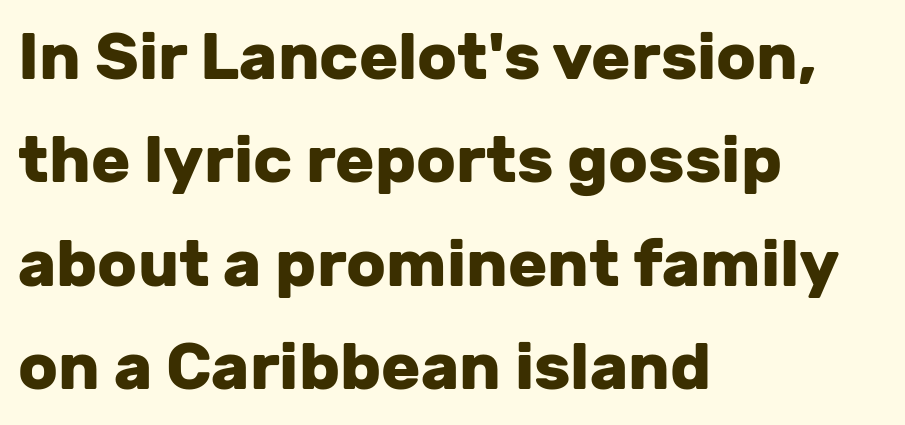
The image shows 65 px heavy sans-serif type, upright; set left-aligned, normal line spacing (1.59x), normal letter spacing, not underlined; low stroke contrast and a medium x-height.
